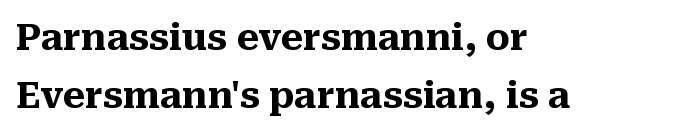
{"serif": "yes", "italic": "no", "bold": "yes", "weight": "heavy", "width": "normal", "stroke_contrast": "medium", "x_height": "medium", "monospaced": "no", "underline": "no", "align": "left", "line_spacing": "normal", "line_spacing_ratio": 1.62, "letter_spacing": "normal", "letter_spacing_em": 0.0, "glyph_px": 36}
